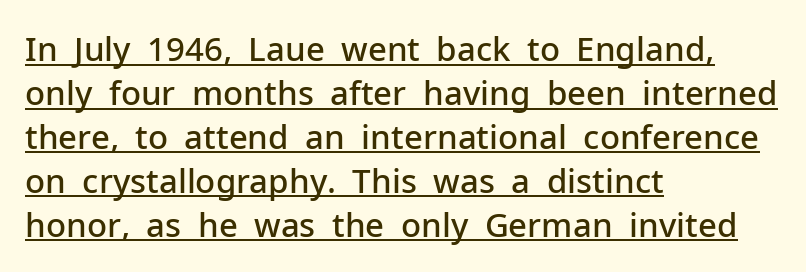
{"serif": "no", "italic": "no", "bold": "semi", "weight": "semibold", "width": "normal", "stroke_contrast": "low", "x_height": "medium", "monospaced": "no", "underline": "yes", "align": "left", "line_spacing": "normal", "line_spacing_ratio": 1.33, "letter_spacing": "normal", "letter_spacing_em": 0.0, "glyph_px": 33}
